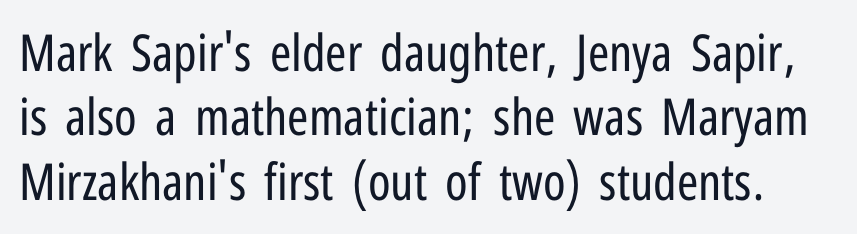
The strokes are not fattened; the text isn't bold. The font family rendered here belongs to the sans-serif group. Plain, unruled lines of type. The line-height multiplier appears to be the usual default.
